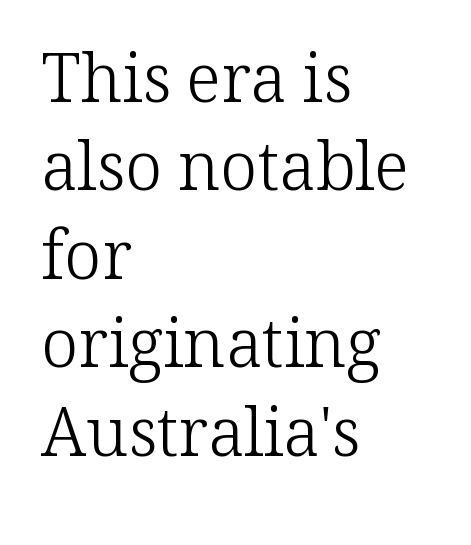
{"serif": "yes", "italic": "no", "bold": "no", "weight": "light", "width": "normal", "stroke_contrast": "low", "x_height": "medium", "monospaced": "no", "underline": "no", "align": "left", "line_spacing": "normal", "line_spacing_ratio": 1.32, "letter_spacing": "normal", "letter_spacing_em": 0.0, "glyph_px": 67}
